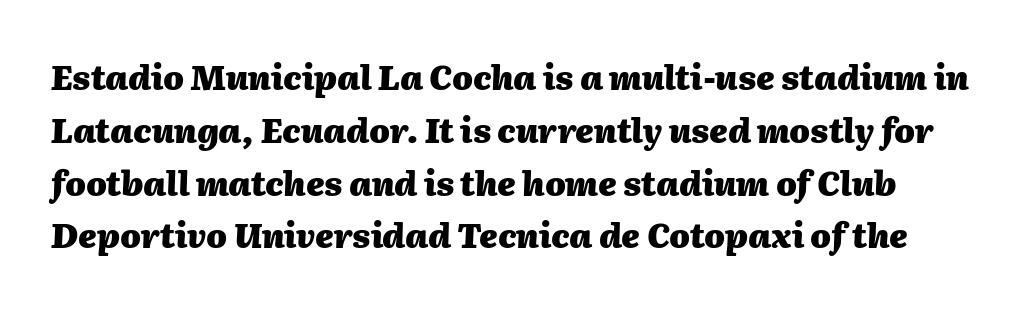
{"italic": "yes", "lean": "right", "slant_degrees": 2, "bold": "yes", "weight": "heavy", "width": "normal", "stroke_contrast": "medium", "x_height": "medium", "monospaced": "no", "underline": "no", "line_spacing": "normal", "line_spacing_ratio": 1.6, "letter_spacing": "normal", "letter_spacing_em": 0.0, "glyph_px": 33}
